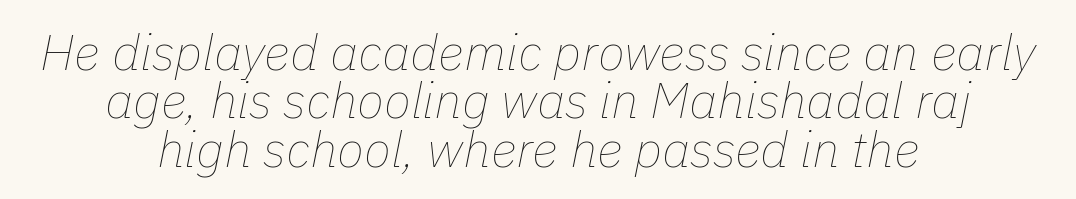
Q: Is the text bold? A: No.
Q: Is the text italic (slanted)? A: Yes, it leans right by about 11 degrees.
Q: Is the text underlined? A: No.
Q: How is the paragraph aligned? A: Centered.
Q: Is the spacing between letters normal or unusually wide? A: Normal.
Q: Is the spacing between lines tight, normal or loose? A: Tight.
Q: Width (condensed, normal, or wide)? A: Normal.
Q: Stroke contrast? A: Low.
Q: x-height? A: Medium.
Q: Monospaced? A: No.
